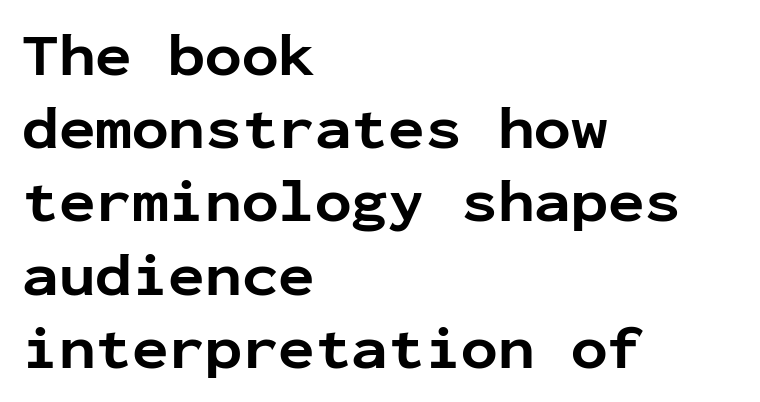
The rendering shows plain stroke endings on the letterforms — a sans-serif design. Students, note that the glyphs here touch the page at normal intervals. A typesetter would call this monospace, since all characters share one set width. Every character sits straight up, as roman type does. Bold? Absolutely — the strokes are thick and heavy. This rendering features lettering with no underline.
